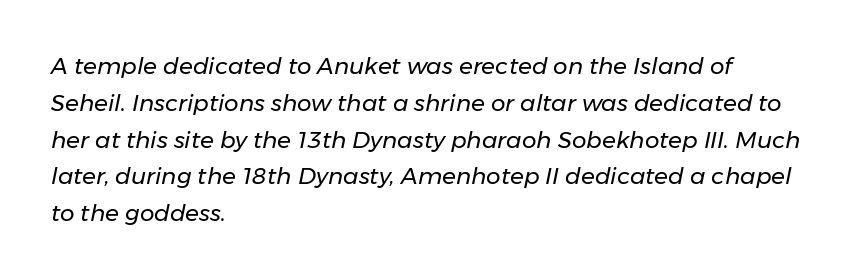
The image shows 23 px text type, italic (leaning right); set left-aligned, normal line spacing (1.6x), normal letter spacing, not underlined.
